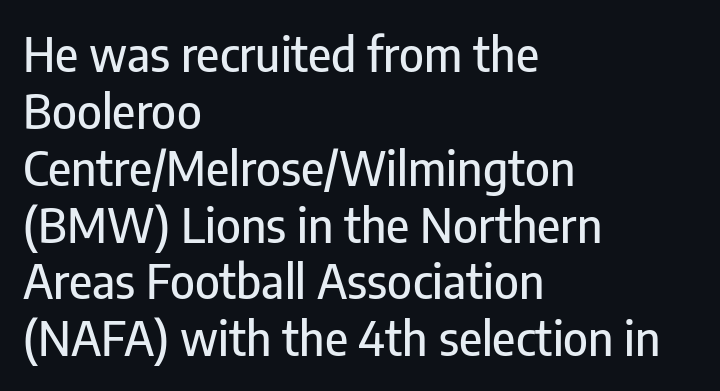
{"serif": "no", "italic": "no", "width": "condensed", "stroke_contrast": "low", "x_height": "medium", "monospaced": "no", "underline": "no", "align": "left", "line_spacing_ratio": 1.21, "letter_spacing": "normal", "letter_spacing_em": 0.0, "glyph_px": 47}
